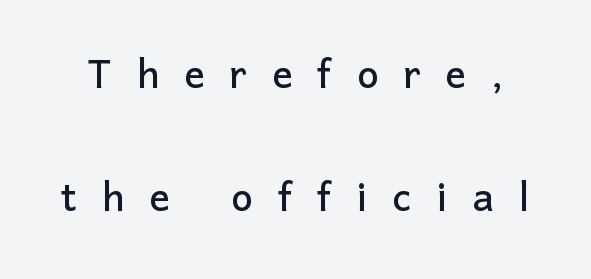
Q: Is the text italic (slanted)? A: No, it is upright.
Q: Is the typeface a serif or a sans-serif typeface? A: Sans-serif.
Q: Is the text underlined? A: No.
Q: Is the spacing between letters normal or unusually wide? A: Unusually wide.
Q: Is the spacing between lines tight, normal or loose? A: Loose.
Q: Width (condensed, normal, or wide)? A: Normal.
Q: Stroke contrast? A: Low.
Q: x-height? A: Medium.
Q: Monospaced? A: No.
